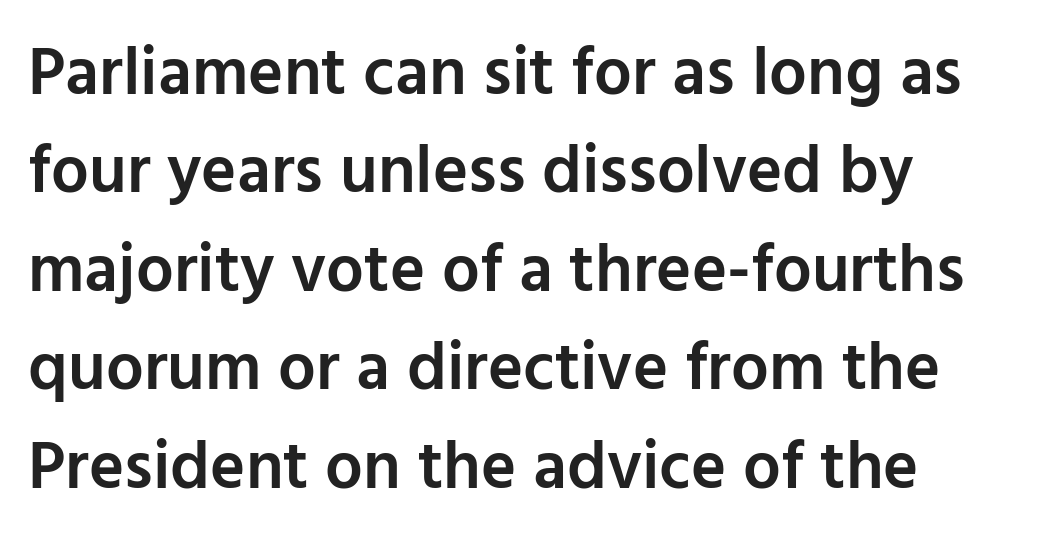
Q: Is the text bold? A: Semi-bold.
Q: Is the text italic (slanted)? A: No, it is upright.
Q: Is the typeface a serif or a sans-serif typeface? A: Sans-serif.
Q: Is the text underlined? A: No.
Q: How is the paragraph aligned? A: Left-aligned.
Q: Is the spacing between letters normal or unusually wide? A: Normal.
Q: Is the spacing between lines tight, normal or loose? A: Normal.
Q: Width (condensed, normal, or wide)? A: Normal.
Q: Stroke contrast? A: Low.
Q: x-height? A: Medium.
Q: Monospaced? A: No.
